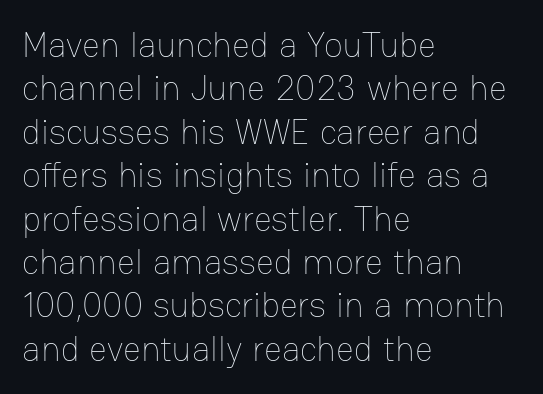
Q: Is the text bold? A: No.
Q: Is the text italic (slanted)? A: No, it is upright.
Q: Is the text underlined? A: No.
Q: How is the paragraph aligned? A: Left-aligned.
Q: Is the spacing between letters normal or unusually wide? A: Normal.
Q: Width (condensed, normal, or wide)? A: Normal.
Q: Stroke contrast? A: Low.
Q: x-height? A: Medium.
Q: Monospaced? A: No.
